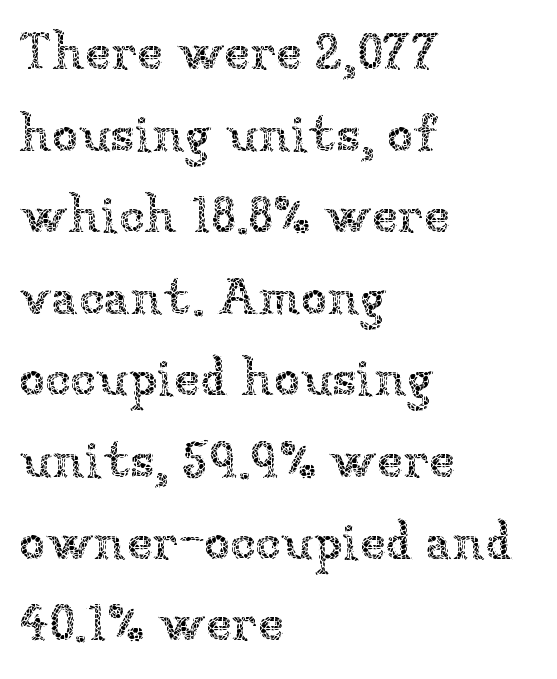
The image shows 53 px thin type, upright; set left-aligned, normal line spacing (1.54x), normal letter spacing, not underlined; low stroke contrast and a medium x-height.
